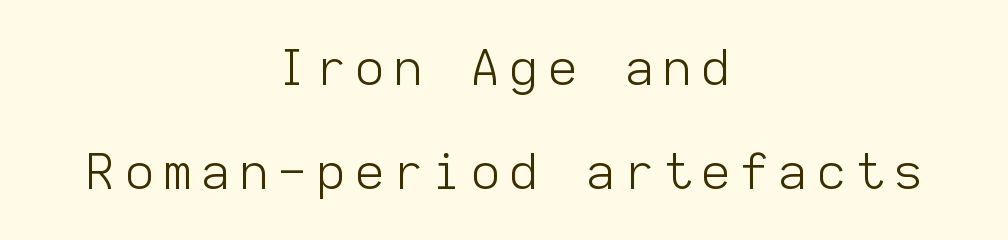
The image shows 49 px light sans-serif type, upright, monospaced; set centered, loose line spacing (2.12x), unusually wide letter spacing (+0.21 em), not underlined; low stroke contrast and a medium x-height.
